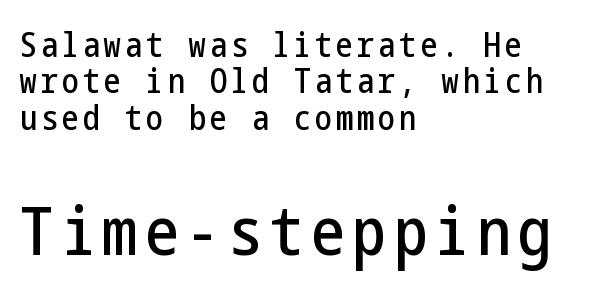
The image shows 67 px condensed sans-serif type, upright; set left-aligned, tight line spacing (1.07x), not underlined; the second (bottom) block is 1.97x larger; low stroke contrast and a medium x-height.
